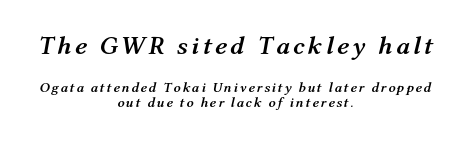
Stroke thickness is high; the sample reads as a true bold. Slant detected: the letters are inclined. Compared with a flush-left layout, this one balances lines on the center instead. Larger block? The one above; the one below is distinctly smaller. What's the leading like? Squeezed, with rows nearly overlapping. Plain, unruled lines of type.
